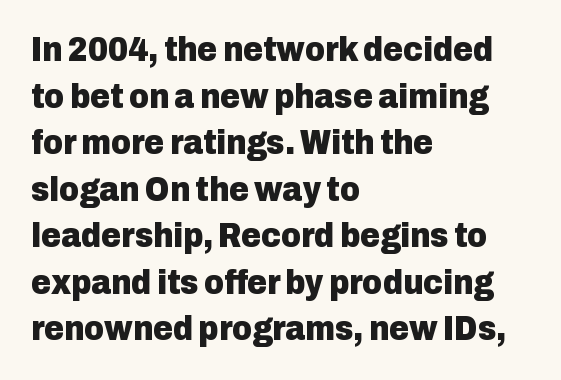
Q: Is the text bold? A: Yes.
Q: Is the text italic (slanted)? A: No, it is upright.
Q: Is the typeface a serif or a sans-serif typeface? A: Sans-serif.
Q: Is the text underlined? A: No.
Q: How is the paragraph aligned? A: Left-aligned.
Q: Is the spacing between letters normal or unusually wide? A: Normal.
Q: Is the spacing between lines tight, normal or loose? A: Normal.
Q: Width (condensed, normal, or wide)? A: Normal.
Q: Stroke contrast? A: Low.
Q: x-height? A: Medium.
Q: Monospaced? A: No.
